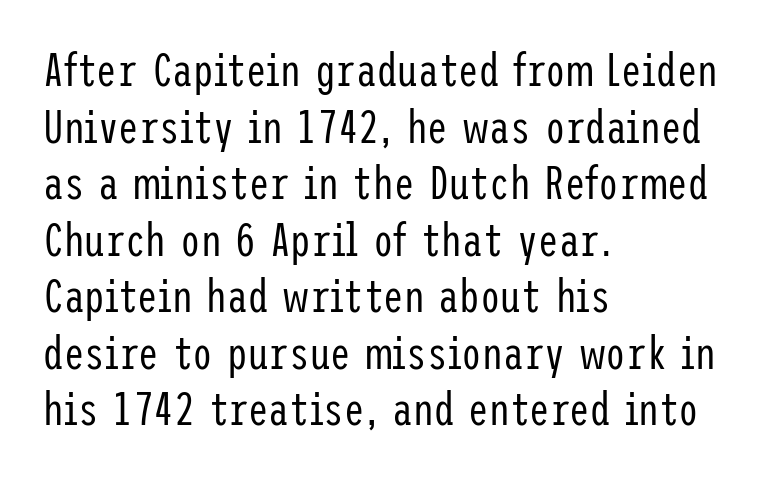
Notice how the stems are strictly vertical — no italics here. Summary of weight: not heavy and not bold. Each row of text sits above clean, open space. Examine the stroke ends and you'll find no serifs. Here the glyphs are tracked normally, forming tight word shapes. Horizontal alignment here is leftward, the default for most running prose.
